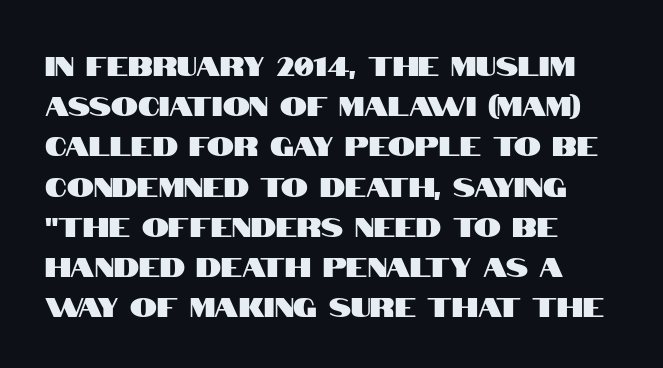
Summary of vertical rhythm: regular, with standard interline spacing. No italicization has been applied; the sample stays upright. One-word summary of the alignment: left. The line texture is even and compact thanks to regular tracking. The space directly below the letters is spotless.
